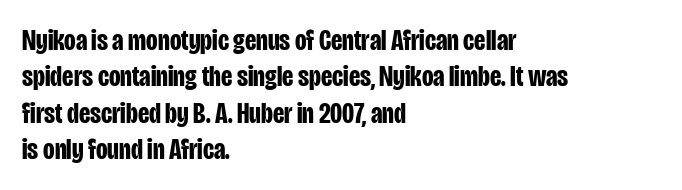
{"serif": "no", "italic": "no", "bold": "yes", "weight": "bold", "width": "condensed", "stroke_contrast": "low", "x_height": "large", "monospaced": "no", "underline": "no", "align": "left", "line_spacing_ratio": 1.21, "letter_spacing": "normal", "letter_spacing_em": 0.0, "glyph_px": 30}
